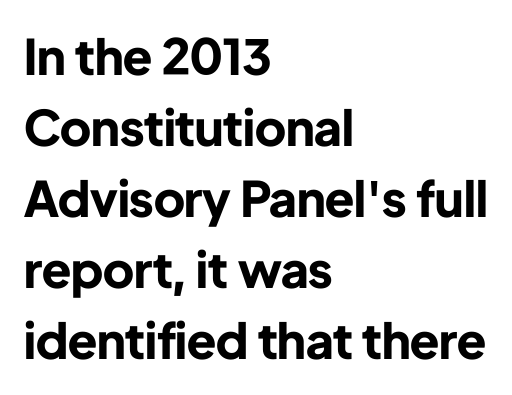
The image shows 49 px bold sans-serif type, upright; set left-aligned, normal line spacing (1.45x), normal letter spacing, not underlined; low stroke contrast and a medium x-height.
